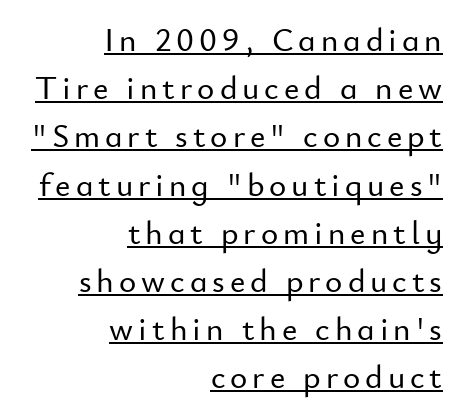
Q: Is the text italic (slanted)? A: No, it is upright.
Q: Is the typeface a serif or a sans-serif typeface? A: Sans-serif.
Q: Is the text underlined? A: Yes.
Q: How is the paragraph aligned? A: Right-aligned.
Q: Is the spacing between lines tight, normal or loose? A: Normal.
Q: Width (condensed, normal, or wide)? A: Normal.
Q: Stroke contrast? A: Low.
Q: x-height? A: Small.
Q: Monospaced? A: No.
